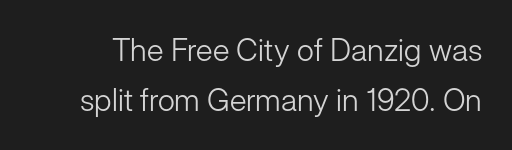
Q: Is the text bold? A: No.
Q: Is the text italic (slanted)? A: No, it is upright.
Q: Is the typeface a serif or a sans-serif typeface? A: Sans-serif.
Q: Is the text underlined? A: No.
Q: Is the spacing between letters normal or unusually wide? A: Normal.
Q: Is the spacing between lines tight, normal or loose? A: Normal.
Q: Width (condensed, normal, or wide)? A: Normal.
Q: Stroke contrast? A: Low.
Q: x-height? A: Medium.
Q: Monospaced? A: No.
